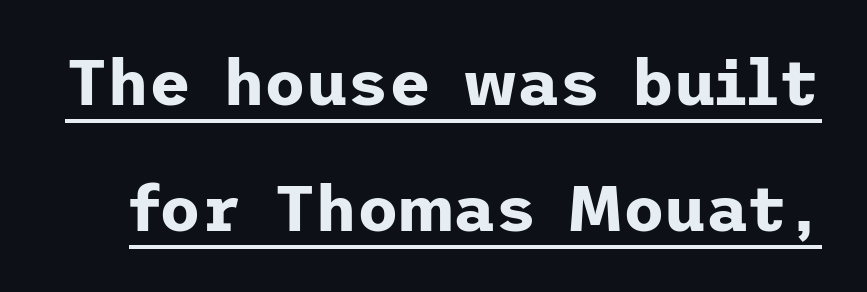
The image shows 64 px bold sans-serif type, upright; set loose line spacing (1.97x), normal letter spacing, underlined; low stroke contrast and a medium x-height.
